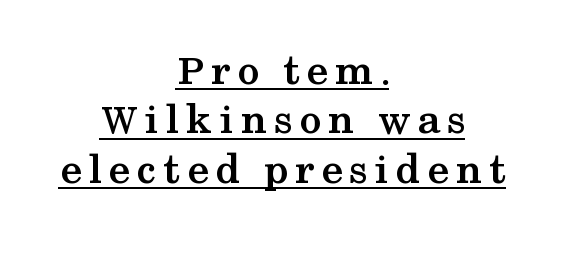
Q: Is the text bold? A: Yes.
Q: Is the text italic (slanted)? A: No, it is upright.
Q: Is the typeface a serif or a sans-serif typeface? A: Serif.
Q: Is the text underlined? A: Yes.
Q: How is the paragraph aligned? A: Centered.
Q: Is the spacing between lines tight, normal or loose? A: Tight.
Q: Width (condensed, normal, or wide)? A: Wide.
Q: Stroke contrast? A: Medium.
Q: x-height? A: Medium.
Q: Monospaced? A: No.
